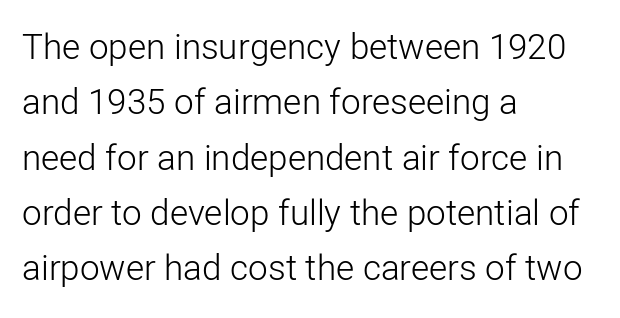
The image shows 35 px light sans-serif type, upright; set left-aligned, normal line spacing (1.58x), normal letter spacing, not underlined; low stroke contrast and a medium x-height.
